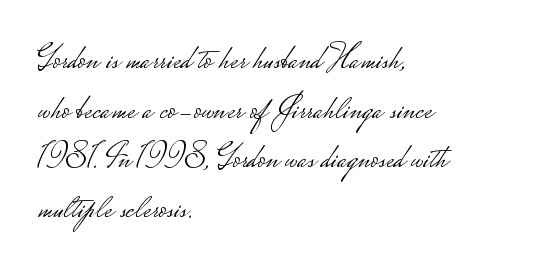
The string is rendered with underlining switched off. Students, note that the glyphs here touch the page at normal intervals. Letters have the restrained weight of plain body copy at most. Is the block centered? No — it sits flush against the left margin.
